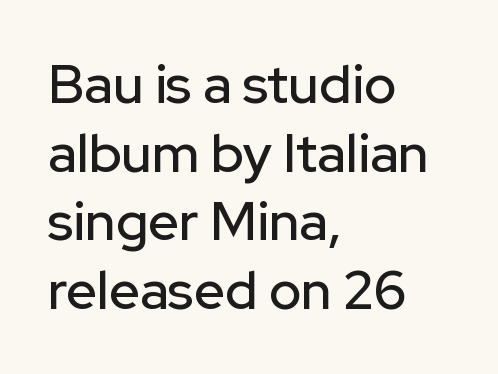
The image shows 54 px sans-serif type, upright; set left-aligned, normal line spacing (1.27x), normal letter spacing, not underlined; low stroke contrast and a medium x-height.
